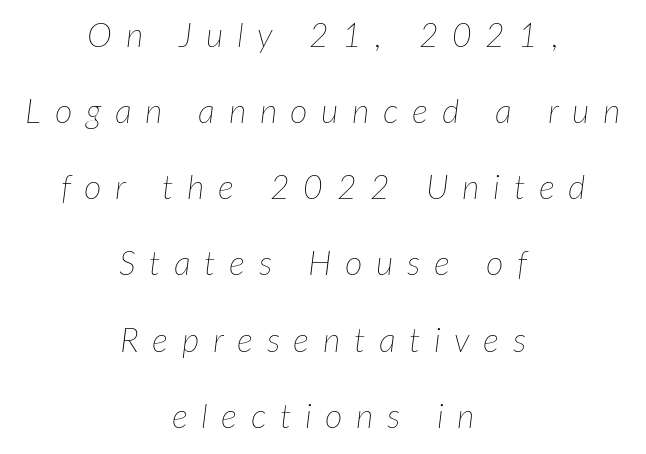
Q: Is the text bold? A: No.
Q: Is the text italic (slanted)? A: Yes, it leans right by about 7 degrees.
Q: Is the text underlined? A: No.
Q: How is the paragraph aligned? A: Centered.
Q: Is the spacing between letters normal or unusually wide? A: Unusually wide.
Q: Is the spacing between lines tight, normal or loose? A: Loose.
Q: Width (condensed, normal, or wide)? A: Normal.
Q: Stroke contrast? A: Low.
Q: x-height? A: Medium.
Q: Monospaced? A: No.
